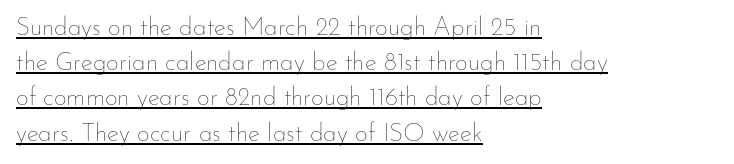
Q: Is the text bold? A: No.
Q: Is the text italic (slanted)? A: No, it is upright.
Q: Is the text underlined? A: Yes.
Q: How is the paragraph aligned? A: Left-aligned.
Q: Is the spacing between letters normal or unusually wide? A: Normal.
Q: Is the spacing between lines tight, normal or loose? A: Normal.
